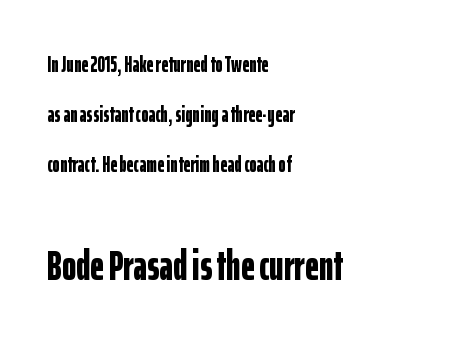
Q: Is the text bold? A: Yes.
Q: Is the text italic (slanted)? A: No, it is upright.
Q: Is the typeface a serif or a sans-serif typeface? A: Sans-serif.
Q: Is the text underlined? A: No.
Q: How is the paragraph aligned? A: Left-aligned.
Q: Is the spacing between letters normal or unusually wide? A: Normal.
Q: Is the spacing between lines tight, normal or loose? A: Loose.
Q: Which block of text is set in a larger size, the first (top) or the second (bottom)? A: The second (bottom) one.
Q: Width (condensed, normal, or wide)? A: Condensed.
Q: Stroke contrast? A: Low.
Q: x-height? A: Medium.
Q: Monospaced? A: No.
